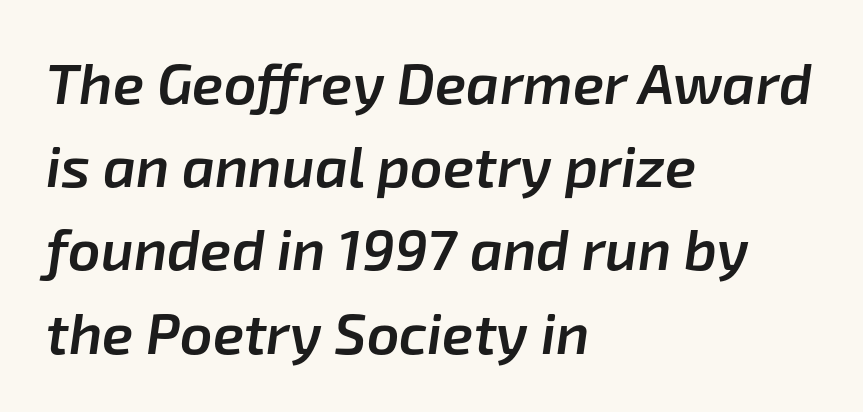
{"italic": "yes", "lean": "right", "slant_degrees": 8, "bold": "semi", "weight": "semibold", "width": "normal", "stroke_contrast": "low", "x_height": "medium", "monospaced": "no", "underline": "no", "align": "left", "line_spacing": "normal", "line_spacing_ratio": 1.46, "letter_spacing": "normal", "letter_spacing_em": 0.0, "glyph_px": 57}
